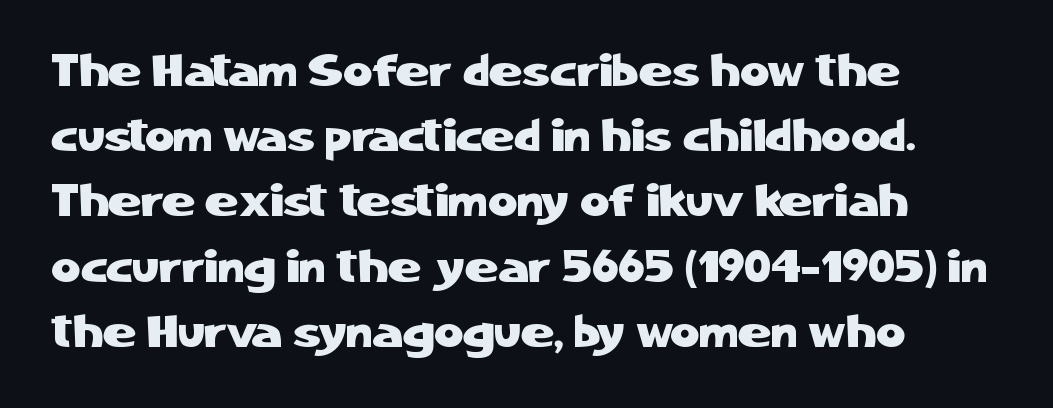
{"serif": "no", "italic": "no", "width": "normal", "stroke_contrast": "low", "x_height": "medium", "monospaced": "no", "underline": "no", "align": "left", "line_spacing": "normal", "line_spacing_ratio": 1.45, "letter_spacing": "normal", "letter_spacing_em": 0.0, "glyph_px": 45}
